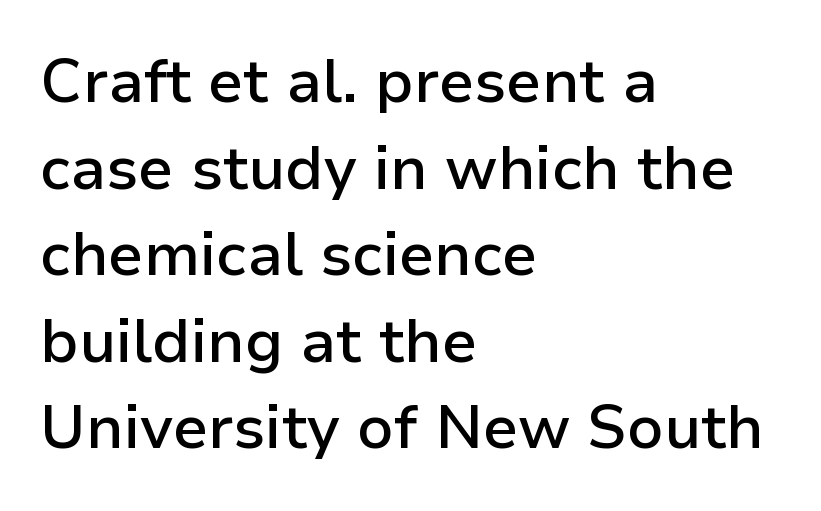
Q: Is the text bold? A: Semi-bold.
Q: Is the text italic (slanted)? A: No, it is upright.
Q: Is the typeface a serif or a sans-serif typeface? A: Sans-serif.
Q: Is the text underlined? A: No.
Q: How is the paragraph aligned? A: Left-aligned.
Q: Is the spacing between letters normal or unusually wide? A: Normal.
Q: Is the spacing between lines tight, normal or loose? A: Normal.
Q: Width (condensed, normal, or wide)? A: Normal.
Q: Stroke contrast? A: Low.
Q: x-height? A: Medium.
Q: Monospaced? A: No.
